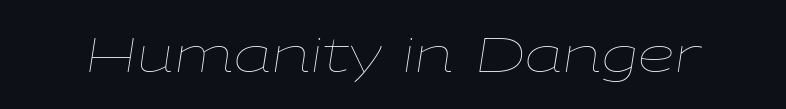
{"italic": "yes", "lean": "right", "slant_degrees": 9, "bold": "no", "weight": "thin", "width": "wide", "stroke_contrast": "low", "x_height": "medium", "monospaced": "no", "underline": "no", "letter_spacing": "normal", "letter_spacing_em": 0.0, "glyph_px": 47}
